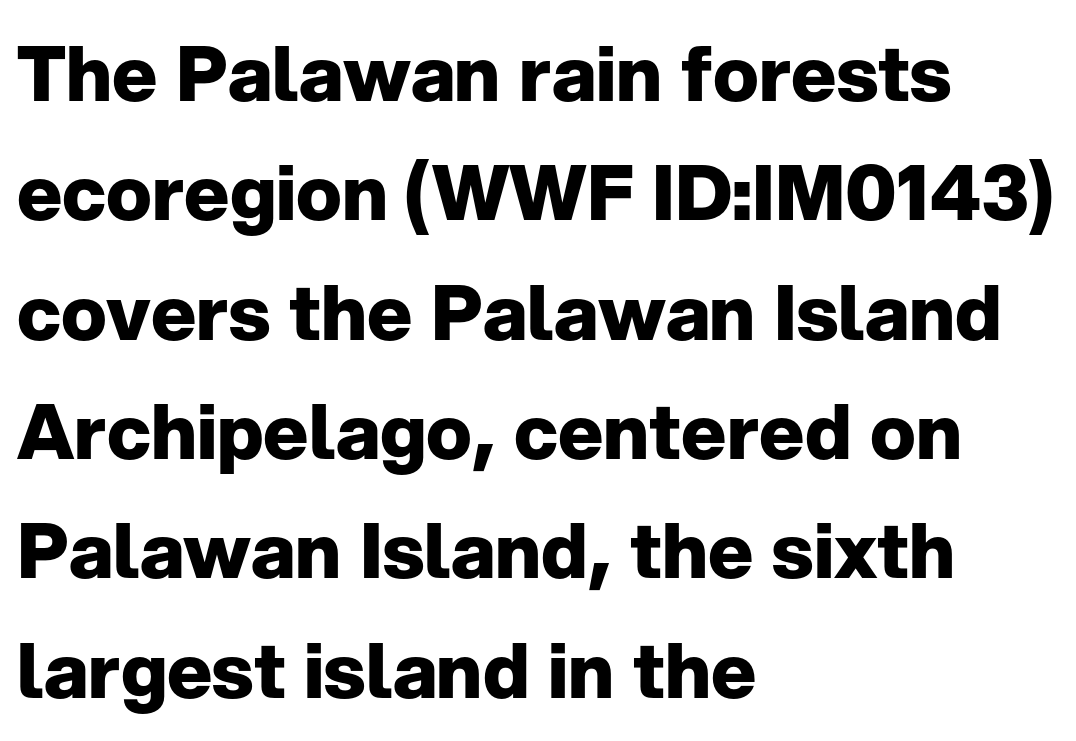
{"serif": "no", "italic": "no", "bold": "yes", "weight": "heavy", "width": "normal", "stroke_contrast": "low", "x_height": "medium", "monospaced": "no", "underline": "no", "align": "left", "line_spacing": "normal", "line_spacing_ratio": 1.57, "letter_spacing": "normal", "letter_spacing_em": 0.0, "glyph_px": 76}
